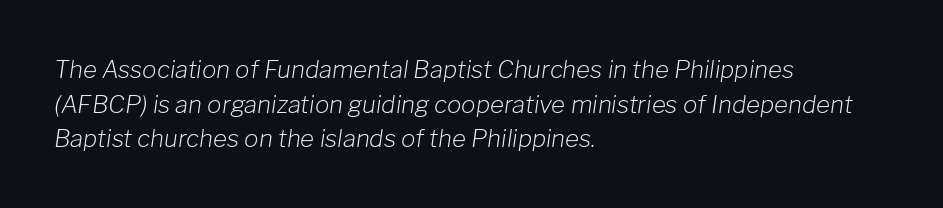
Q: Is the text bold? A: No.
Q: Is the text italic (slanted)? A: Yes, it leans right by about 8 degrees.
Q: Is the text underlined? A: No.
Q: How is the paragraph aligned? A: Left-aligned.
Q: Is the spacing between letters normal or unusually wide? A: Normal.
Q: Is the spacing between lines tight, normal or loose? A: Normal.
